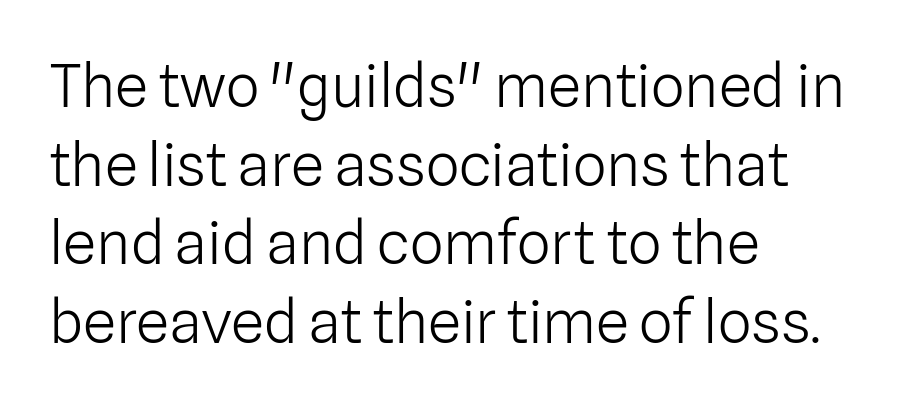
The image shows 60 px light sans-serif type, upright; set left-aligned, normal line spacing (1.31x), normal letter spacing, not underlined; low stroke contrast and a medium x-height.
